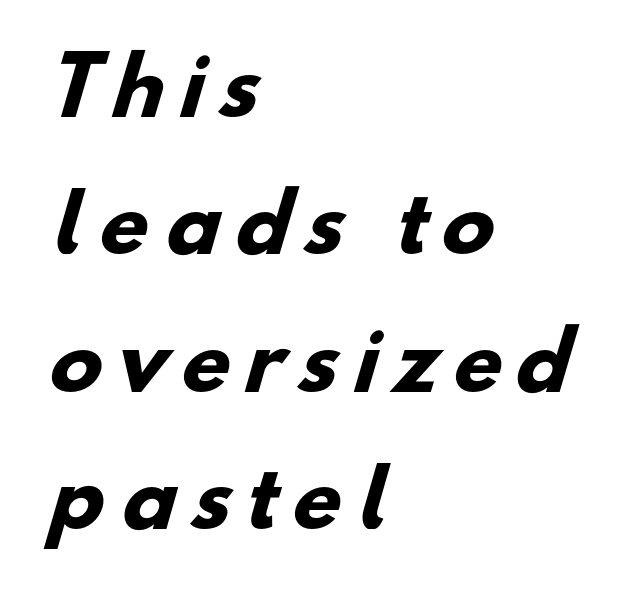
{"serif": "no", "bold": "yes", "weight": "heavy", "width": "normal", "stroke_contrast": "low", "x_height": "small", "monospaced": "no", "underline": "no", "align": "left", "line_spacing_ratio": 1.76, "letter_spacing": "wide", "letter_spacing_em": 0.2, "glyph_px": 78}
